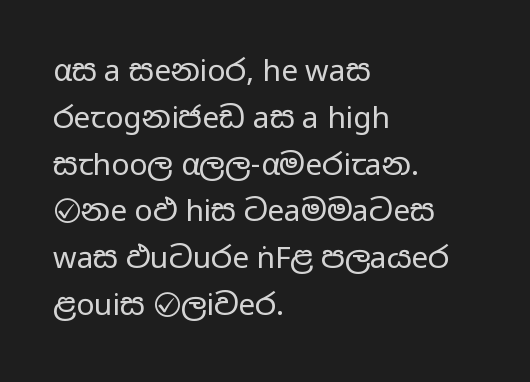
Q: Is the text bold? A: No.
Q: Is the text italic (slanted)? A: No, it is upright.
Q: Is the typeface a serif or a sans-serif typeface? A: Sans-serif.
Q: Is the text underlined? A: No.
Q: How is the paragraph aligned? A: Left-aligned.
Q: Is the spacing between letters normal or unusually wide? A: Normal.
Q: Is the spacing between lines tight, normal or loose? A: Normal.
Q: Width (condensed, normal, or wide)? A: Wide.
Q: Stroke contrast? A: Low.
Q: x-height? A: Medium.
Q: Monospaced? A: No.
